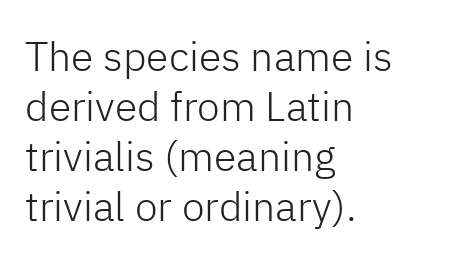
Q: Is the text bold? A: No.
Q: Is the text italic (slanted)? A: No, it is upright.
Q: Is the typeface a serif or a sans-serif typeface? A: Sans-serif.
Q: Is the text underlined? A: No.
Q: How is the paragraph aligned? A: Left-aligned.
Q: Is the spacing between letters normal or unusually wide? A: Normal.
Q: Width (condensed, normal, or wide)? A: Normal.
Q: Stroke contrast? A: Low.
Q: x-height? A: Medium.
Q: Monospaced? A: No.
